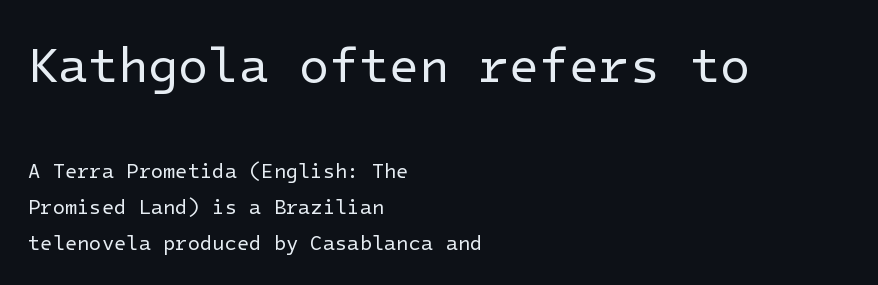
{"serif": "no", "italic": "no", "bold": "no", "weight": "regular", "width": "normal", "stroke_contrast": "low", "x_height": "medium", "underline": "no", "align": "left", "line_spacing_ratio": 1.81, "letter_spacing": "normal", "letter_spacing_em": 0.0, "larger_block": "first", "size_ratio": 2.45, "glyph_px": 49}
